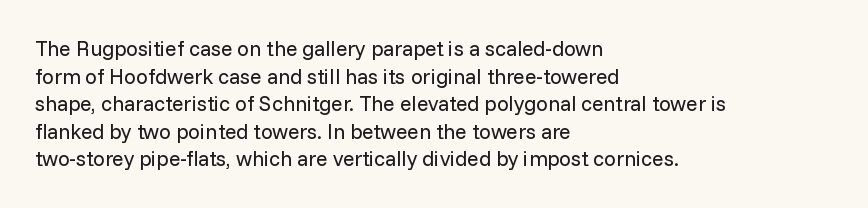
{"italic": "no", "bold": "no", "underline": "no", "align": "left", "line_spacing": "normal", "line_spacing_ratio": 1.31, "letter_spacing": "normal", "letter_spacing_em": 0.0, "glyph_px": 21}
